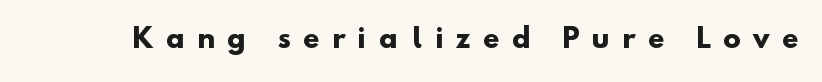
In terms of letterspacing, this is a distinctly airy, spread setting. Descenders hang freely into open space. Bold? Absolutely — the strokes are thick and heavy.
